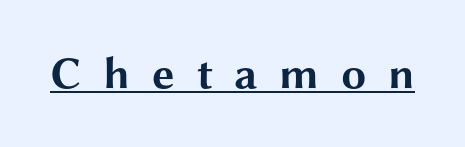
Q: Is the text bold? A: Yes.
Q: Is the text italic (slanted)? A: No, it is upright.
Q: Is the typeface a serif or a sans-serif typeface? A: Sans-serif.
Q: Is the text underlined? A: Yes.
Q: Is the spacing between letters normal or unusually wide? A: Unusually wide.
Q: Width (condensed, normal, or wide)? A: Wide.
Q: Stroke contrast? A: Medium.
Q: x-height? A: Medium.
Q: Monospaced? A: No.
